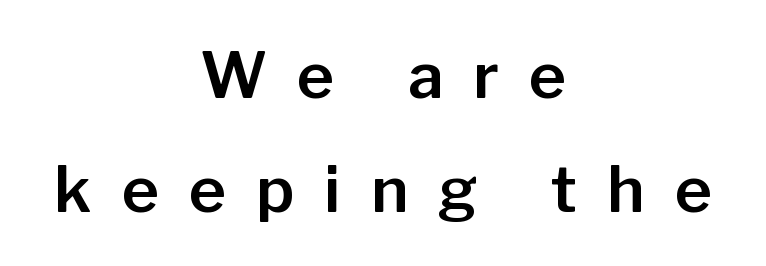
Q: Is the text italic (slanted)? A: No, it is upright.
Q: Is the typeface a serif or a sans-serif typeface? A: Sans-serif.
Q: Is the text underlined? A: No.
Q: How is the paragraph aligned? A: Centered.
Q: Is the spacing between letters normal or unusually wide? A: Unusually wide.
Q: Width (condensed, normal, or wide)? A: Normal.
Q: Stroke contrast? A: Low.
Q: x-height? A: Medium.
Q: Monospaced? A: No.
